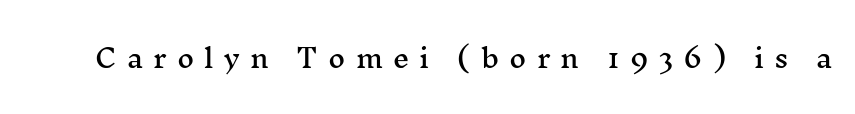
{"italic": "no", "underline": "no", "letter_spacing": "wide", "letter_spacing_em": 0.39, "glyph_px": 26}
